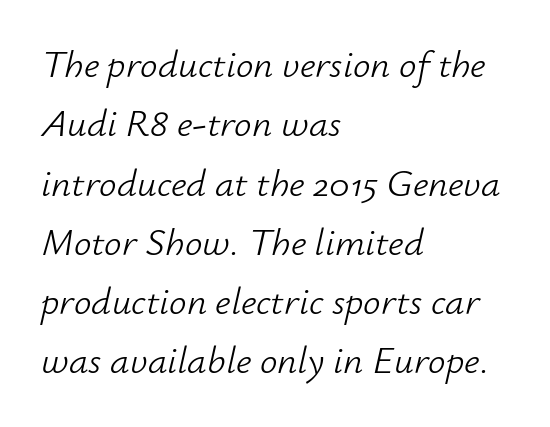
{"italic": "yes", "lean": "right", "slant_degrees": 12, "bold": "no", "weight": "light", "width": "normal", "stroke_contrast": "low", "x_height": "small", "monospaced": "no", "underline": "no", "align": "left", "line_spacing": "normal", "line_spacing_ratio": 1.52, "letter_spacing": "normal", "letter_spacing_em": 0.0, "glyph_px": 39}
